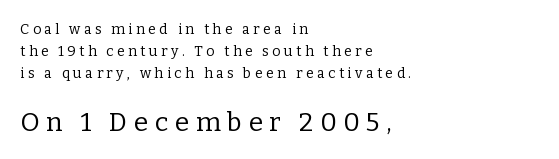
Top chunk: small. Bottom chunk: large. This block has exactly the height ordinary leading produces. When letters stand straight like this, we call the style roman or upright. Heaviness? Minimal to ordinary, like unemphasized prose.
